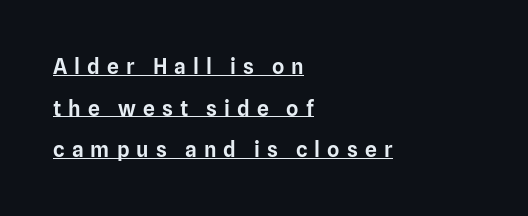
A rule runs beneath these lines of type. What's the leading like? Stretched, with rows far apart. Students, note that the glyphs here are deliberately spaced far apart. A roman cut, with each character standing at attention. A classic flush-left, rag-right setting is used for this passage.
